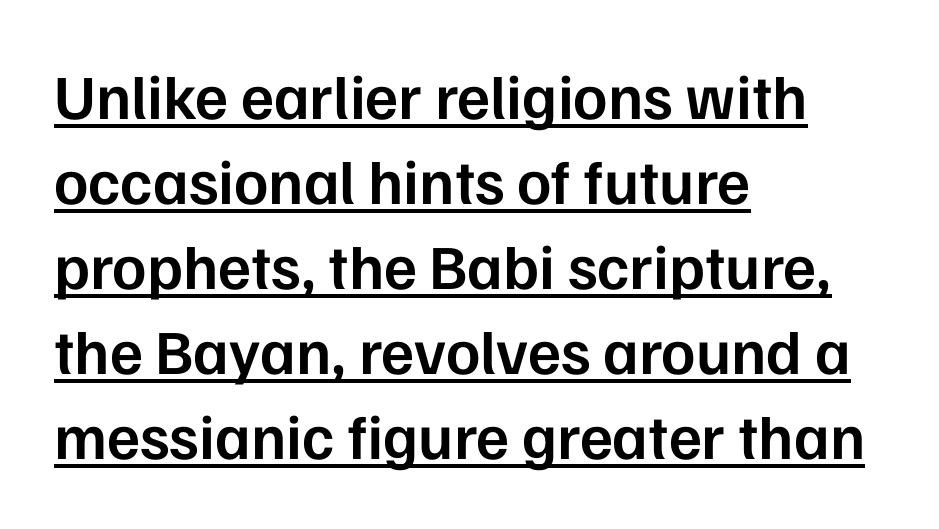
Q: Is the text bold? A: Semi-bold.
Q: Is the text italic (slanted)? A: No, it is upright.
Q: Is the typeface a serif or a sans-serif typeface? A: Sans-serif.
Q: Is the text underlined? A: Yes.
Q: How is the paragraph aligned? A: Left-aligned.
Q: Is the spacing between letters normal or unusually wide? A: Normal.
Q: Is the spacing between lines tight, normal or loose? A: Normal.
Q: Width (condensed, normal, or wide)? A: Normal.
Q: Stroke contrast? A: Low.
Q: x-height? A: Medium.
Q: Monospaced? A: No.
